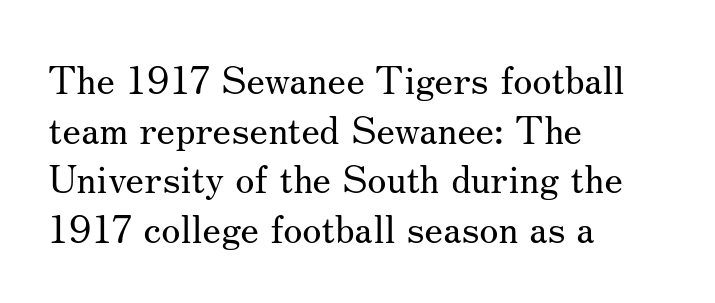
The image shows 39 px regular-weight serif type, upright; set left-aligned, normal line spacing (1.27x), normal letter spacing, not underlined; medium stroke contrast and a small x-height.
